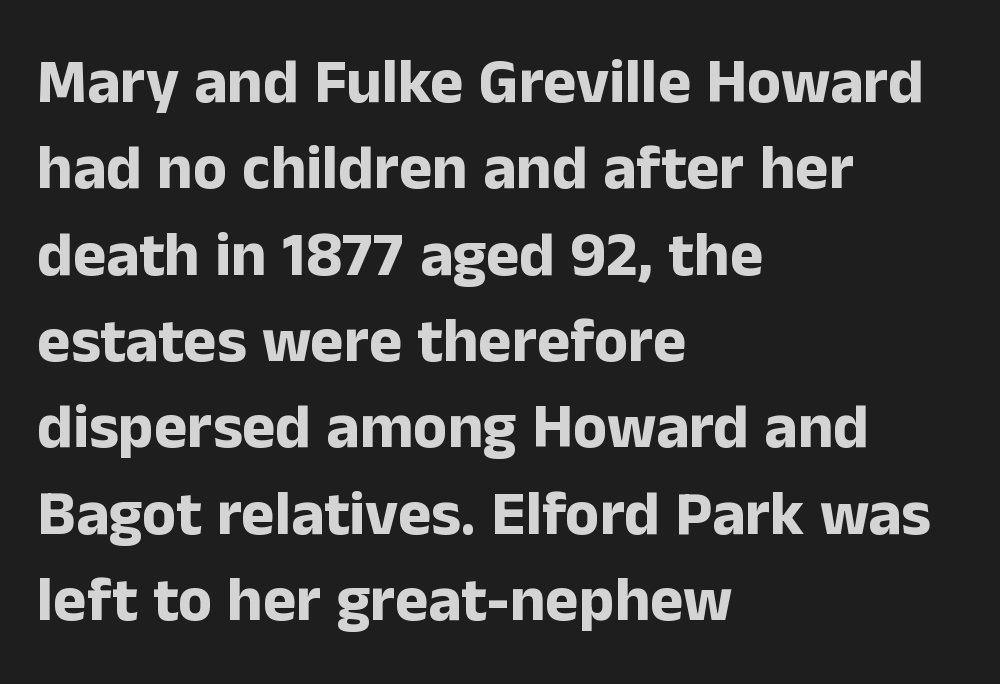
{"serif": "no", "italic": "no", "bold": "yes", "weight": "bold", "width": "normal", "stroke_contrast": "low", "x_height": "medium", "monospaced": "no", "underline": "no", "align": "left", "line_spacing": "normal", "line_spacing_ratio": 1.37, "letter_spacing": "normal", "letter_spacing_em": 0.0, "glyph_px": 63}
